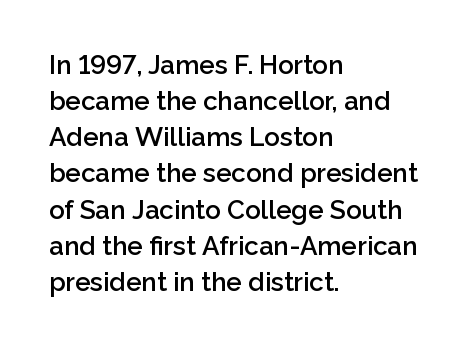
Q: Is the text bold? A: Semi-bold.
Q: Is the text italic (slanted)? A: No, it is upright.
Q: Is the text underlined? A: No.
Q: How is the paragraph aligned? A: Left-aligned.
Q: Is the spacing between letters normal or unusually wide? A: Normal.
Q: Is the spacing between lines tight, normal or loose? A: Normal.
